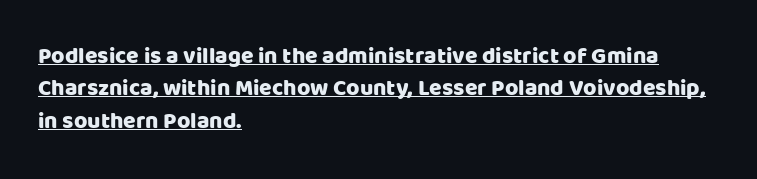
The image shows 23 px text type, upright; set left-aligned, normal line spacing (1.41x), normal letter spacing, underlined.
